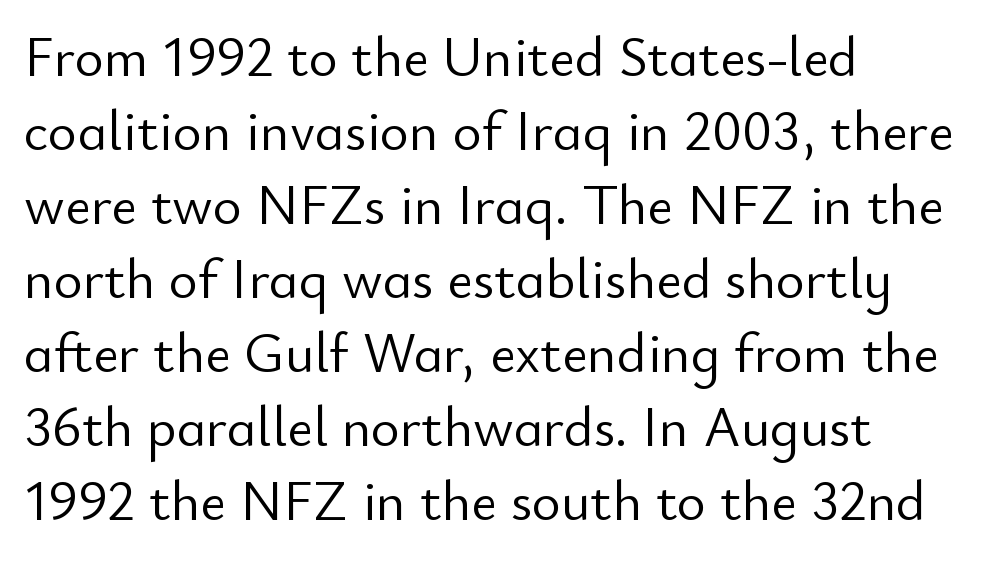
{"serif": "no", "italic": "no", "bold": "no", "weight": "light", "width": "normal", "stroke_contrast": "low", "x_height": "small", "monospaced": "no", "underline": "no", "align": "left", "line_spacing": "normal", "line_spacing_ratio": 1.32, "letter_spacing": "normal", "letter_spacing_em": 0.0, "glyph_px": 56}
